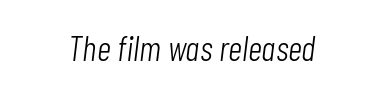
The passage shown leans; its letterforms are oblique. No letter is thick-stroked: the sample isn't bold. The letterforms sit shoulder to shoulder at normal distance. Glance below the letters and you will spot only blank space. These lines are centered, leaving both edges ragged. Think of a printed novel: that variable character pitch is what you see here.
